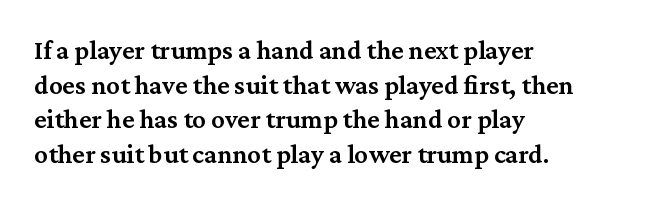
{"italic": "no", "bold": "semi", "underline": "no", "align": "left", "line_spacing": "normal", "line_spacing_ratio": 1.28, "letter_spacing": "normal", "letter_spacing_em": 0.0, "glyph_px": 27}
